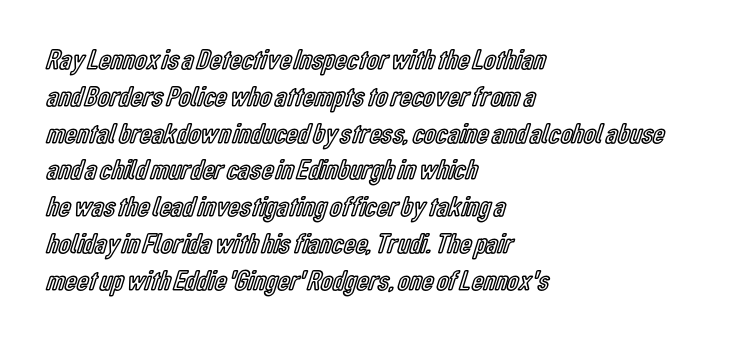
Note the varied advance widths — an 'i' is clearly narrower than an 'm'. The rendering keeps characters at their native spacing. The compositor pushed each line to the left boundary. The line-height multiplier appears to be the usual default.
